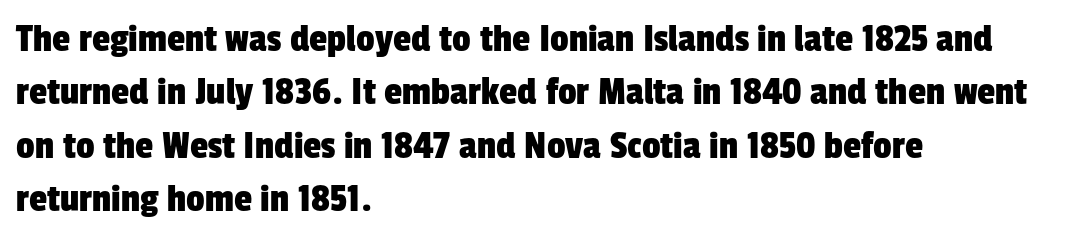
Q: Is the typeface a serif or a sans-serif typeface? A: Sans-serif.
Q: Is the text underlined? A: No.
Q: How is the paragraph aligned? A: Left-aligned.
Q: Is the spacing between letters normal or unusually wide? A: Normal.
Q: Is the spacing between lines tight, normal or loose? A: Normal.
Q: Width (condensed, normal, or wide)? A: Condensed.
Q: Stroke contrast? A: Low.
Q: x-height? A: Medium.
Q: Monospaced? A: No.
